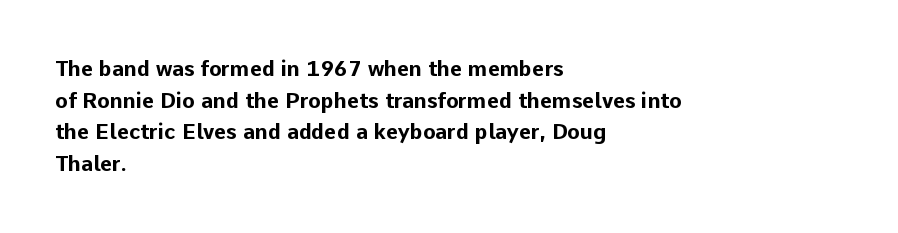
Q: Is the text bold? A: Yes.
Q: Is the text italic (slanted)? A: No, it is upright.
Q: Is the text underlined? A: No.
Q: How is the paragraph aligned? A: Left-aligned.
Q: Is the spacing between letters normal or unusually wide? A: Normal.
Q: Is the spacing between lines tight, normal or loose? A: Normal.
